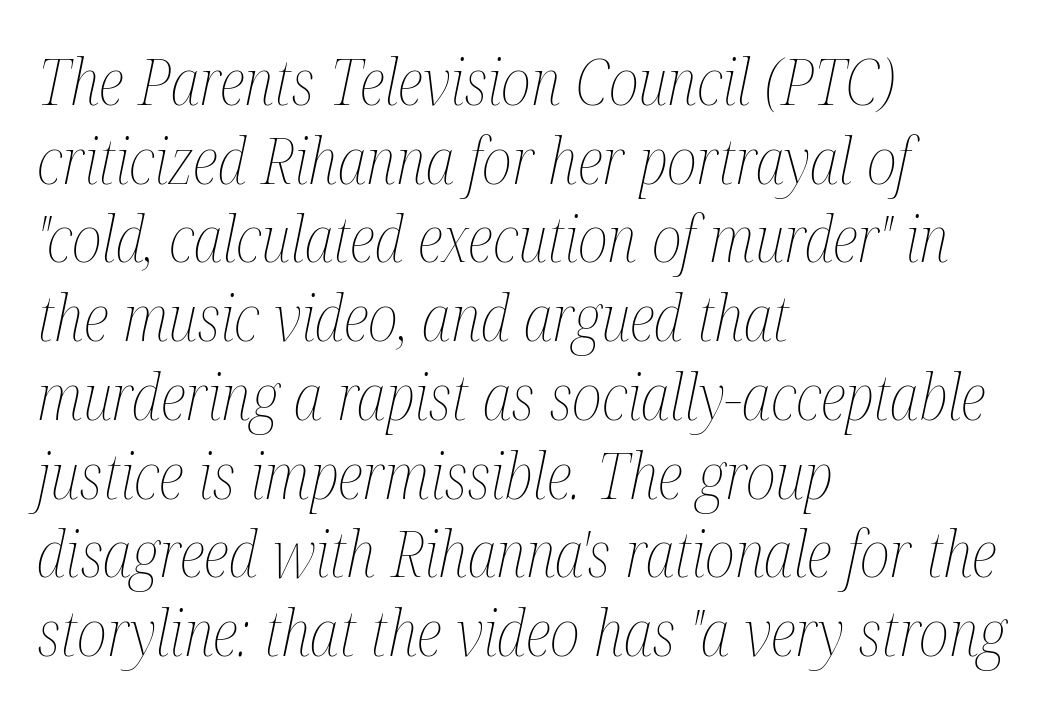
Q: Is the text bold? A: No.
Q: Is the text italic (slanted)? A: Yes, it leans right by about 12 degrees.
Q: Is the text underlined? A: No.
Q: How is the paragraph aligned? A: Left-aligned.
Q: Is the spacing between letters normal or unusually wide? A: Normal.
Q: Is the spacing between lines tight, normal or loose? A: Normal.
Q: Width (condensed, normal, or wide)? A: Condensed.
Q: Stroke contrast? A: Medium.
Q: x-height? A: Medium.
Q: Monospaced? A: No.
